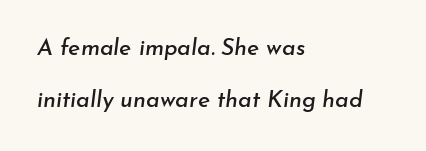
Q: Is the text italic (slanted)? A: Yes, it leans right by about 7 degrees.
Q: Is the text underlined? A: No.
Q: How is the paragraph aligned? A: Left-aligned.
Q: Is the spacing between letters normal or unusually wide? A: Normal.
Q: Is the spacing between lines tight, normal or loose? A: Loose.
